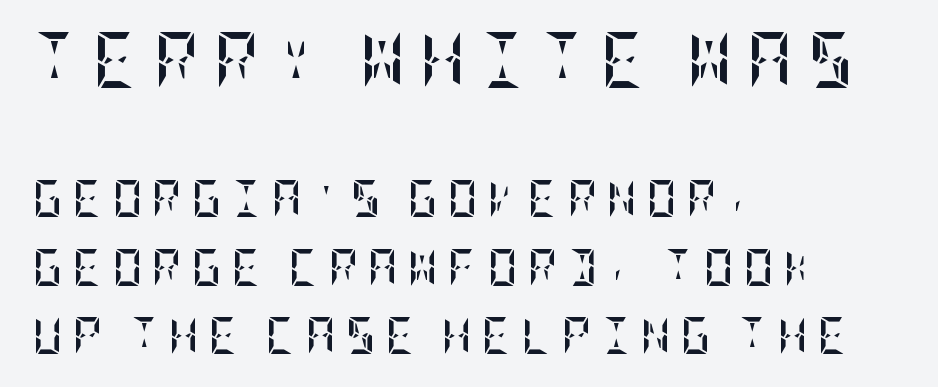
Q: Is the text bold? A: Yes.
Q: Is the text italic (slanted)? A: No, it is upright.
Q: Is the text underlined? A: No.
Q: How is the paragraph aligned? A: Left-aligned.
Q: Is the spacing between letters normal or unusually wide? A: Unusually wide.
Q: Which block of text is set in a larger size, the first (top) or the second (bottom)? A: The first (top) one.
Q: Width (condensed, normal, or wide)? A: Condensed.
Q: Stroke contrast? A: Low.
Q: x-height? A: Large.
